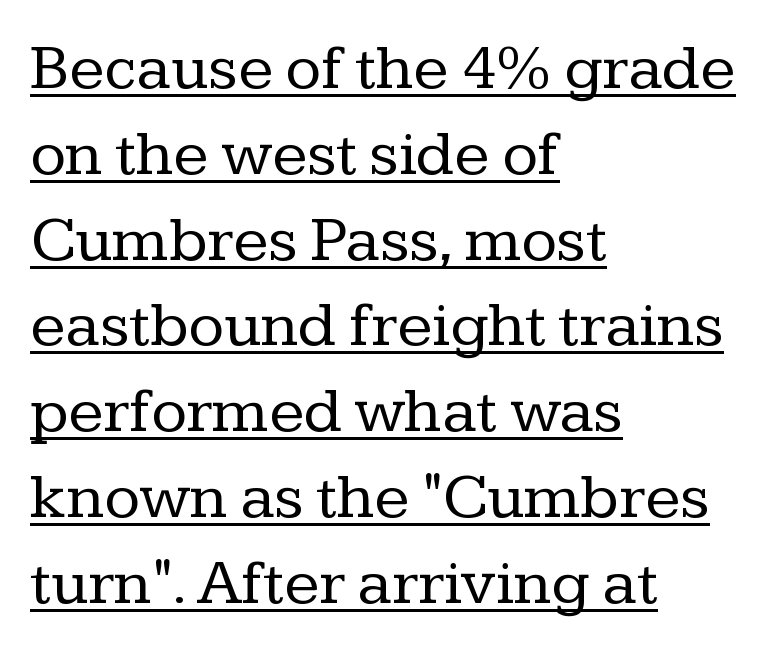
Q: Is the text bold? A: No.
Q: Is the text italic (slanted)? A: No, it is upright.
Q: Is the typeface a serif or a sans-serif typeface? A: Serif.
Q: Is the text underlined? A: Yes.
Q: How is the paragraph aligned? A: Left-aligned.
Q: Is the spacing between letters normal or unusually wide? A: Normal.
Q: Is the spacing between lines tight, normal or loose? A: Normal.
Q: Width (condensed, normal, or wide)? A: Normal.
Q: Stroke contrast? A: Low.
Q: x-height? A: Medium.
Q: Monospaced? A: No.
